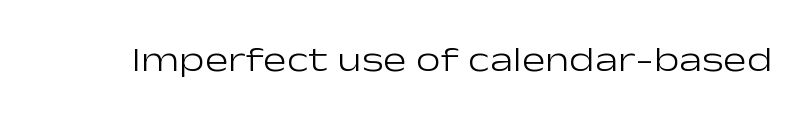
Q: Is the text bold? A: No.
Q: Is the text italic (slanted)? A: No, it is upright.
Q: Is the typeface a serif or a sans-serif typeface? A: Sans-serif.
Q: Is the text underlined? A: No.
Q: Is the spacing between letters normal or unusually wide? A: Normal.
Q: Width (condensed, normal, or wide)? A: Wide.
Q: Stroke contrast? A: Low.
Q: x-height? A: Medium.
Q: Monospaced? A: No.
